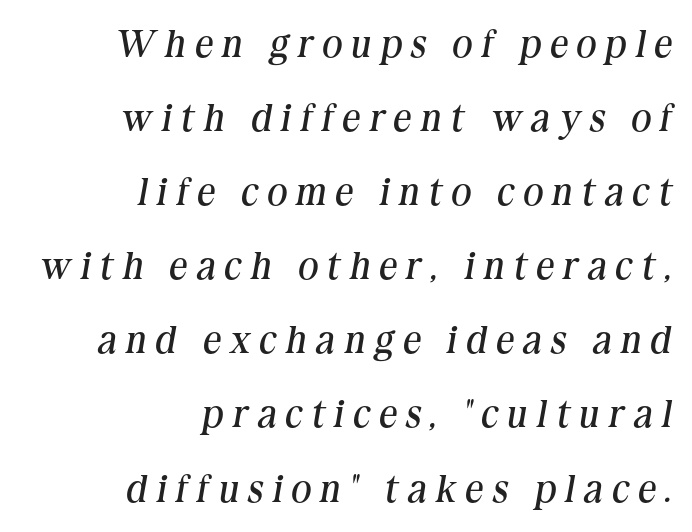
Q: Is the text bold? A: No.
Q: Is the text italic (slanted)? A: Yes, it leans right by about 10 degrees.
Q: Is the typeface a serif or a sans-serif typeface? A: Serif.
Q: Is the text underlined? A: No.
Q: How is the paragraph aligned? A: Right-aligned.
Q: Is the spacing between letters normal or unusually wide? A: Unusually wide.
Q: Is the spacing between lines tight, normal or loose? A: Loose.
Q: Width (condensed, normal, or wide)? A: Normal.
Q: Stroke contrast? A: Medium.
Q: x-height? A: Medium.
Q: Monospaced? A: No.
